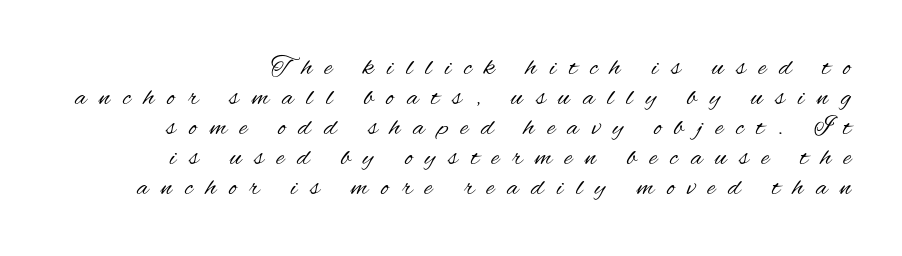
{"bold": "no", "underline": "no", "line_spacing": "tight", "line_spacing_ratio": 1.11, "letter_spacing": "wide", "letter_spacing_em": 0.48, "glyph_px": 27}
